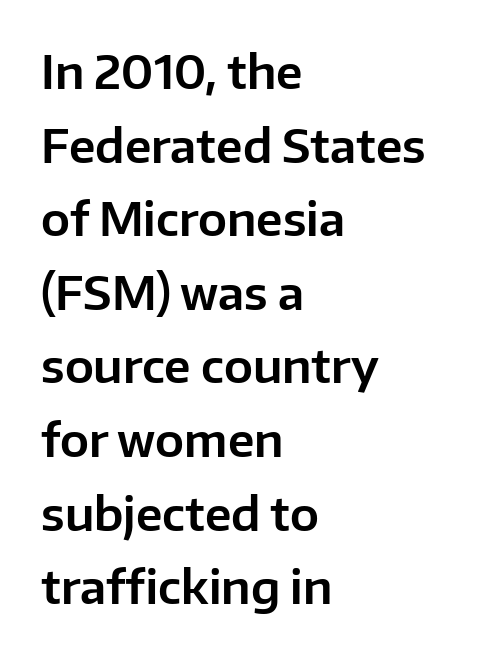
Q: Is the text italic (slanted)? A: No, it is upright.
Q: Is the typeface a serif or a sans-serif typeface? A: Sans-serif.
Q: Is the text underlined? A: No.
Q: How is the paragraph aligned? A: Left-aligned.
Q: Is the spacing between letters normal or unusually wide? A: Normal.
Q: Is the spacing between lines tight, normal or loose? A: Normal.
Q: Width (condensed, normal, or wide)? A: Normal.
Q: Stroke contrast? A: Low.
Q: x-height? A: Medium.
Q: Monospaced? A: No.
